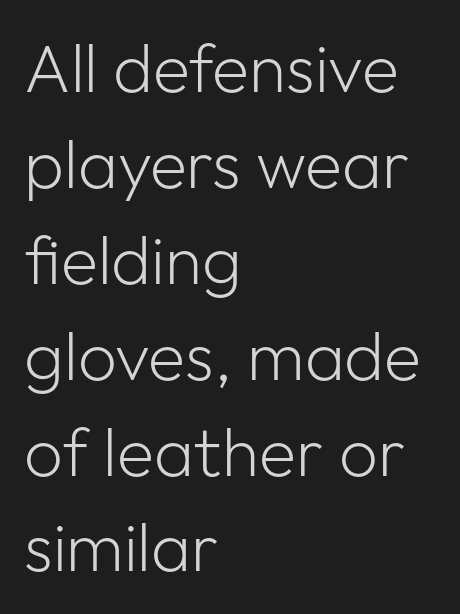
The image shows 68 px light sans-serif type, upright; set left-aligned, normal line spacing (1.41x), normal letter spacing, not underlined; low stroke contrast and a medium x-height.
